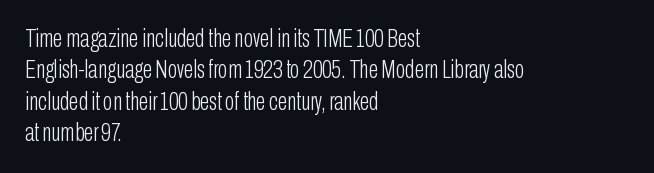
{"italic": "no", "bold": "no", "underline": "no", "align": "left", "line_spacing": "normal", "line_spacing_ratio": 1.26, "letter_spacing": "normal", "letter_spacing_em": 0.0, "glyph_px": 25}
